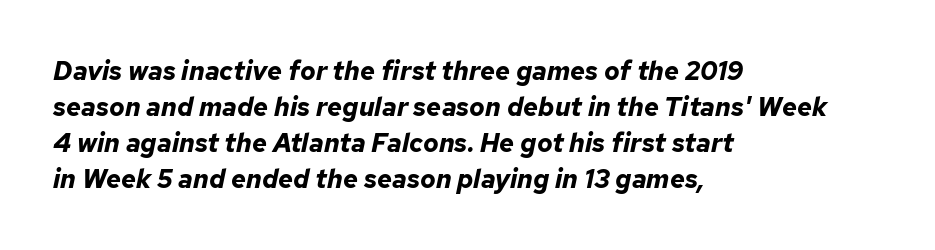
{"italic": "yes", "lean": "right", "slant_degrees": 12, "bold": "yes", "underline": "no", "align": "left", "line_spacing": "normal", "line_spacing_ratio": 1.39, "letter_spacing": "normal", "letter_spacing_em": 0.0, "glyph_px": 26}
